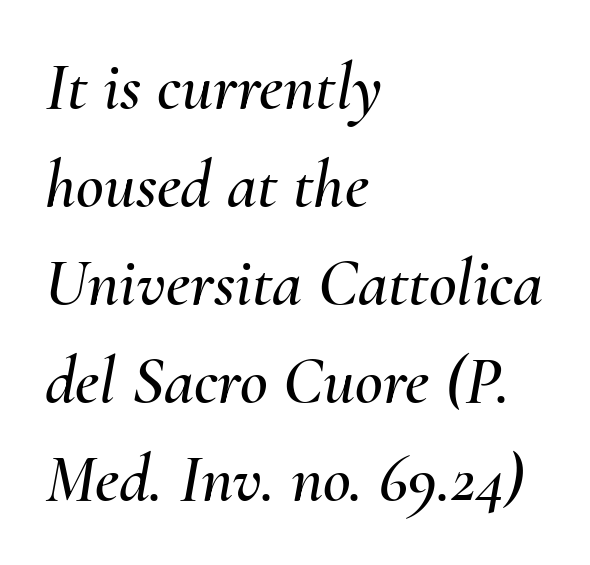
Q: Is the text italic (slanted)? A: Yes, it leans right by about 10 degrees.
Q: Is the text underlined? A: No.
Q: How is the paragraph aligned? A: Left-aligned.
Q: Is the spacing between letters normal or unusually wide? A: Normal.
Q: Is the spacing between lines tight, normal or loose? A: Normal.
Q: Width (condensed, normal, or wide)? A: Normal.
Q: Stroke contrast? A: Medium.
Q: x-height? A: Small.
Q: Monospaced? A: No.
